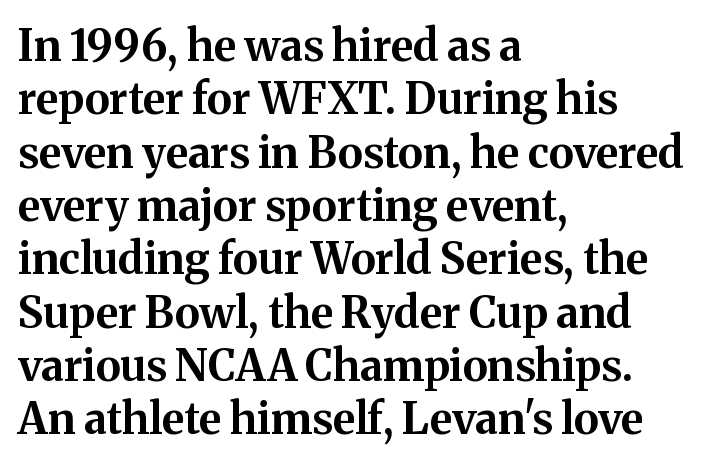
The image shows 43 px bold serif type, upright; set left-aligned, line spacing 1.24x, normal letter spacing, not underlined; medium stroke contrast and a medium x-height.
